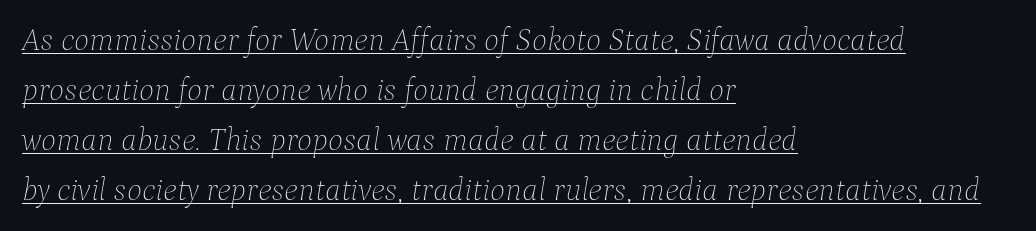
{"italic": "yes", "lean": "right", "slant_degrees": 9, "bold": "no", "weight": "thin", "width": "normal", "stroke_contrast": "low", "x_height": "medium", "monospaced": "no", "underline": "yes", "align": "left", "line_spacing": "normal", "line_spacing_ratio": 1.56, "letter_spacing": "normal", "letter_spacing_em": 0.0, "glyph_px": 32}
